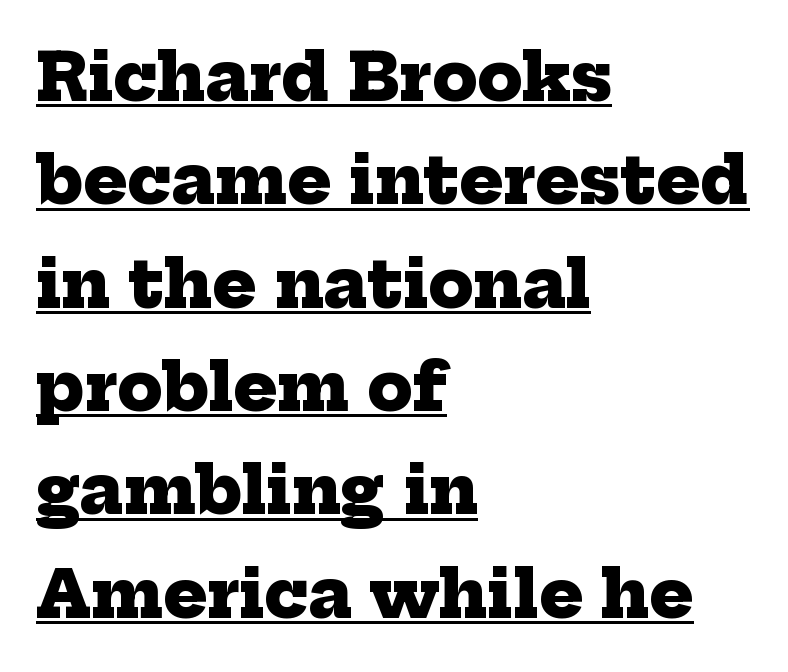
The letterforms sit shoulder to shoulder at normal distance. The specimen includes a rule beneath the text block's lines. Old-style or modern, the face here clearly has serifs. Spacing verdict: proportional, widths tailored to each character.
